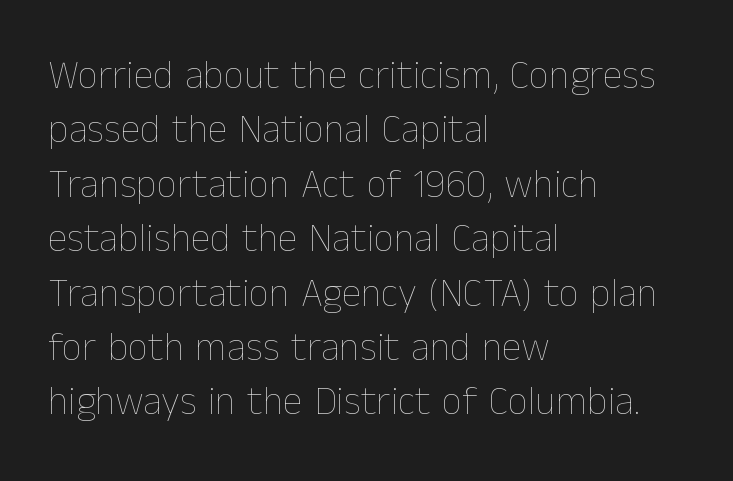
Do the characters align in a grid? No, the font is proportional. Every stem runs plumb, perpendicular to the baseline. Nothing unusual about the tracking: characters are spaced as the font intends. Leftover space on each line is placed entirely after the last word. Is this a heavy cut? Hardly; it is regular or lighter. Descenders hang freely into open space.
